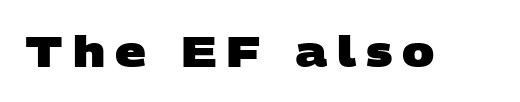
Lines of text with bare space underneath. Plenty of ink on the page — the face is bold. The letters advance in unequal steps, a hallmark of proportional type. Tracking here is generous; glyphs stand well apart from one another.
